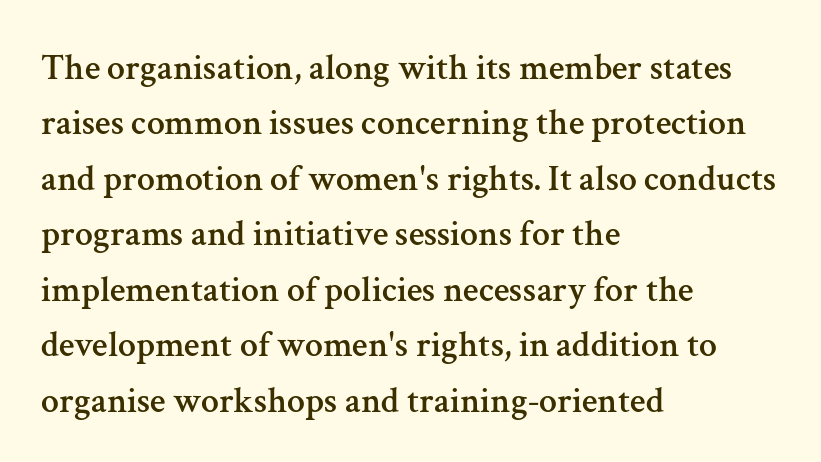
The image shows 36 px serif type, upright; set left-aligned, normal line spacing (1.54x), normal letter spacing, not underlined; medium stroke contrast and a medium x-height.
